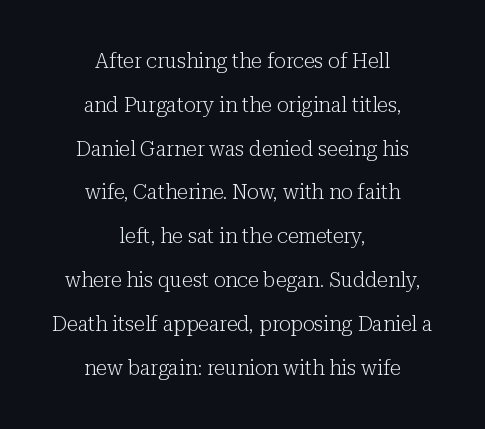
{"italic": "no", "bold": "no", "underline": "no", "align": "center", "line_spacing": "loose", "line_spacing_ratio": 2.19, "letter_spacing": "normal", "letter_spacing_em": 0.0, "glyph_px": 20}
